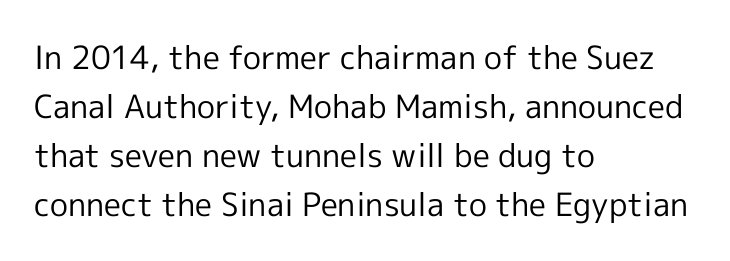
Q: Is the text bold? A: No.
Q: Is the text italic (slanted)? A: No, it is upright.
Q: Is the typeface a serif or a sans-serif typeface? A: Sans-serif.
Q: Is the text underlined? A: No.
Q: How is the paragraph aligned? A: Left-aligned.
Q: Is the spacing between letters normal or unusually wide? A: Normal.
Q: Is the spacing between lines tight, normal or loose? A: Normal.
Q: Width (condensed, normal, or wide)? A: Normal.
Q: x-height? A: Medium.
Q: Monospaced? A: No.
